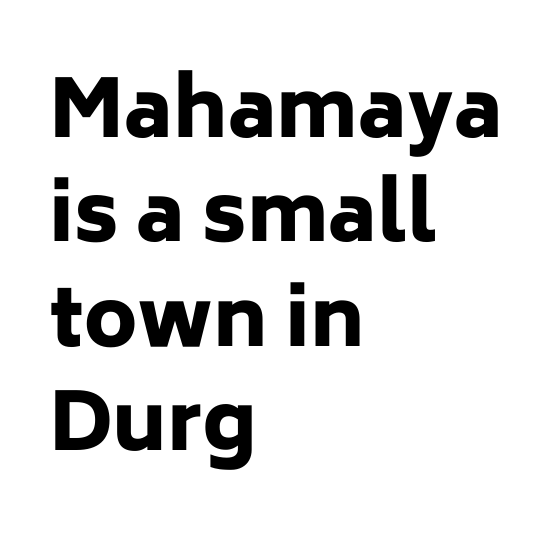
Character widths vary here, with narrow letters taking less room than wide ones. These lines carry a lot of weight — the face is fully bold. The letters stand straight up with perfectly vertical stems. Typeset ragged right — the left edge is the straight one. Unlike a traditional serif, this face leaves its strokes unadorned.
